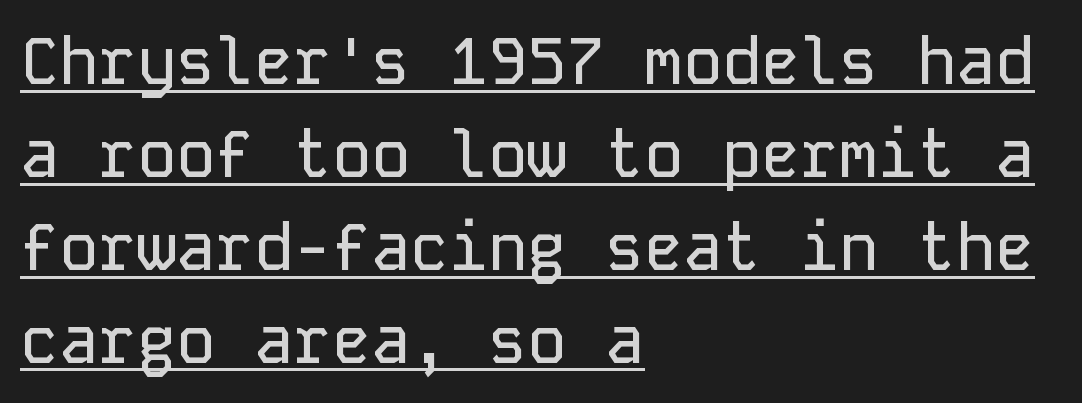
Q: Is the text italic (slanted)? A: No, it is upright.
Q: Is the typeface a serif or a sans-serif typeface? A: Sans-serif.
Q: Is the text underlined? A: Yes.
Q: How is the paragraph aligned? A: Left-aligned.
Q: Is the spacing between letters normal or unusually wide? A: Normal.
Q: Is the spacing between lines tight, normal or loose? A: Normal.
Q: Width (condensed, normal, or wide)? A: Normal.
Q: Stroke contrast? A: Low.
Q: x-height? A: Medium.
Q: Monospaced? A: Yes.
